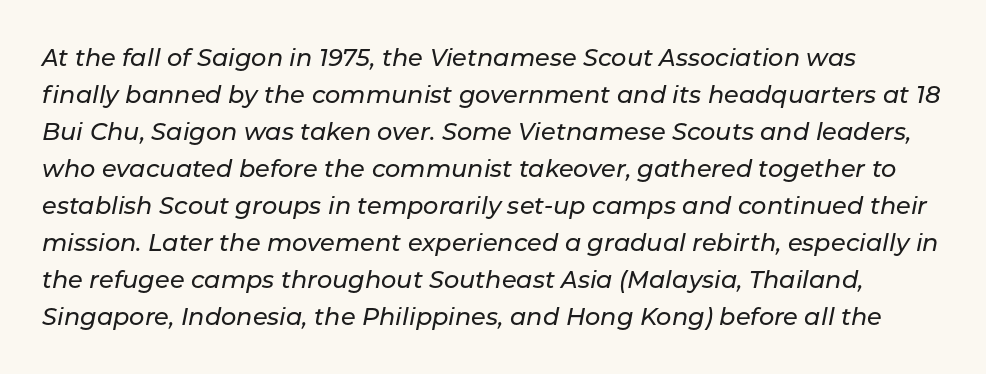
Type without underlining. An italicized treatment has been applied to the whole sample. How are the letters spaced? Ordinarily, with no added tracking. The line-height multiplier appears to be the usual default.
